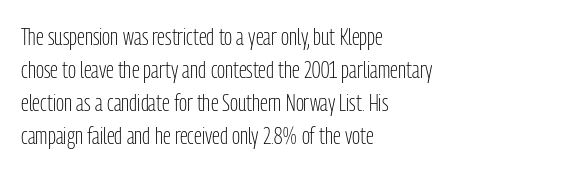
The image shows 24 px text type, upright; set left-aligned, normal line spacing (1.37x), normal letter spacing, not underlined.
